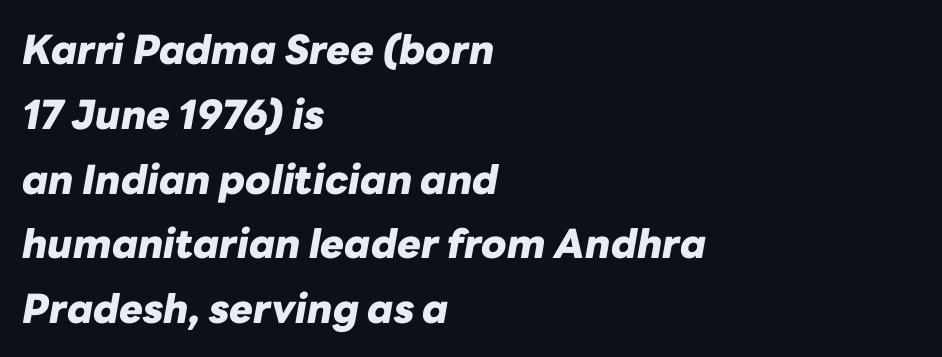
The image shows 40 px heavy type, italic (leaning right); set left-aligned, normal line spacing (1.62x), normal letter spacing, not underlined; low stroke contrast and a medium x-height.
